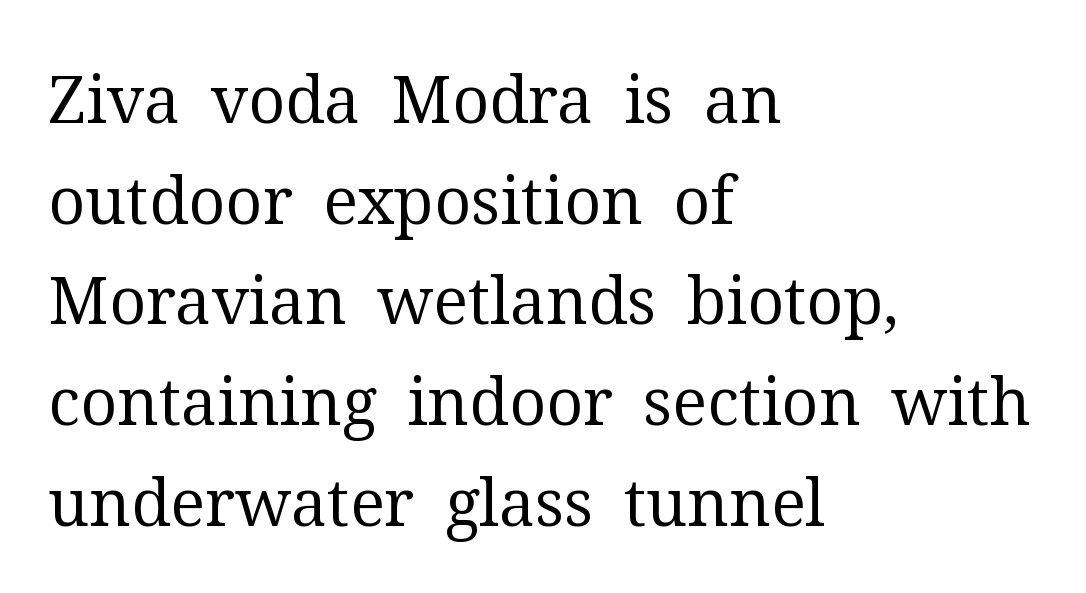
{"serif": "yes", "italic": "no", "bold": "no", "weight": "regular", "width": "normal", "stroke_contrast": "medium", "x_height": "medium", "monospaced": "no", "underline": "no", "align": "left", "line_spacing": "normal", "line_spacing_ratio": 1.55, "letter_spacing": "normal", "letter_spacing_em": 0.0, "glyph_px": 65}
